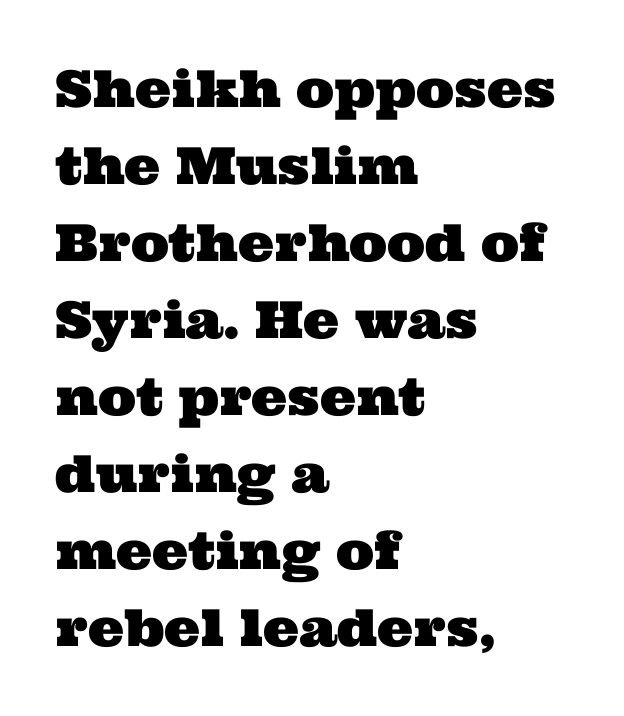
The image shows 51 px wide serif type; set left-aligned, normal line spacing (1.51x), normal letter spacing, not underlined; medium stroke contrast and a medium x-height.
